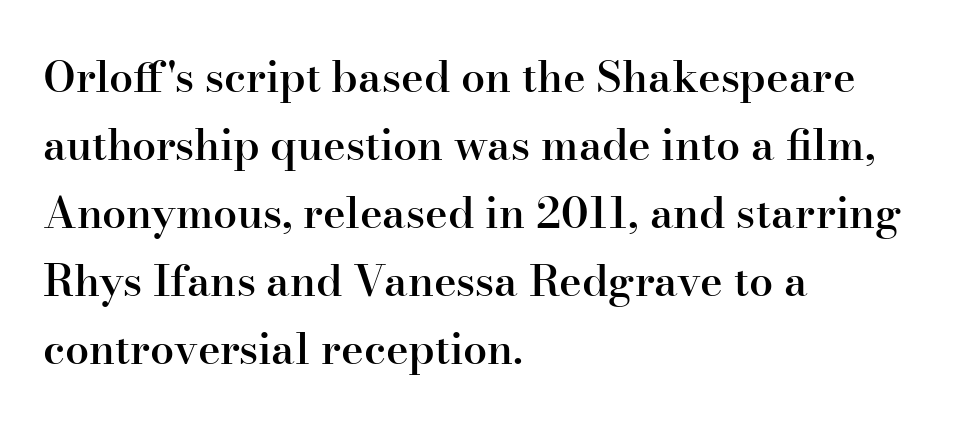
Q: Is the text bold? A: Semi-bold.
Q: Is the text italic (slanted)? A: No, it is upright.
Q: Is the typeface a serif or a sans-serif typeface? A: Serif.
Q: Is the text underlined? A: No.
Q: How is the paragraph aligned? A: Left-aligned.
Q: Is the spacing between letters normal or unusually wide? A: Normal.
Q: Is the spacing between lines tight, normal or loose? A: Normal.
Q: Width (condensed, normal, or wide)? A: Normal.
Q: Stroke contrast? A: High.
Q: x-height? A: Small.
Q: Monospaced? A: No.
